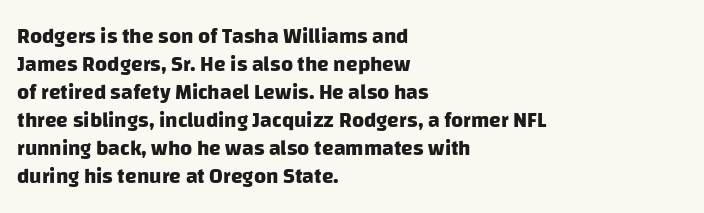
Short and long lines alike share a common starting point at left. Every letter is thick-stroked: bold, no question. Interline gaps are of average width in this sample. Quick note: underline off.
